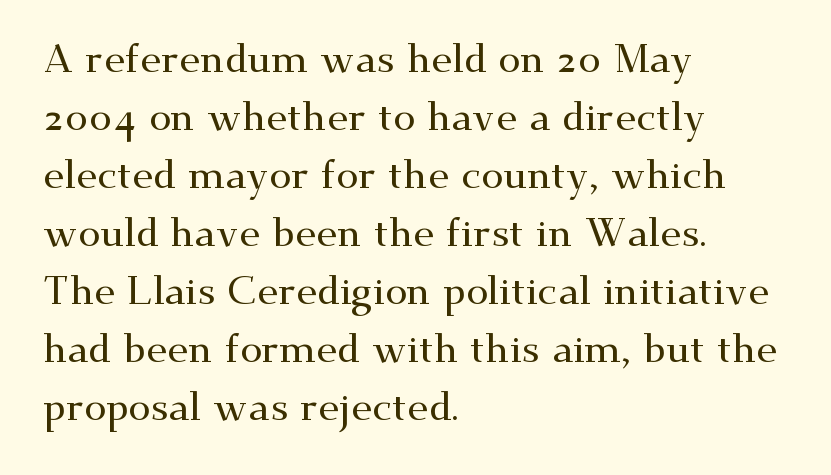
{"serif": "yes", "italic": "no", "width": "wide", "stroke_contrast": "medium", "x_height": "small", "monospaced": "no", "underline": "no", "align": "left", "line_spacing": "normal", "line_spacing_ratio": 1.45, "letter_spacing": "normal", "letter_spacing_em": 0.0, "glyph_px": 40}
